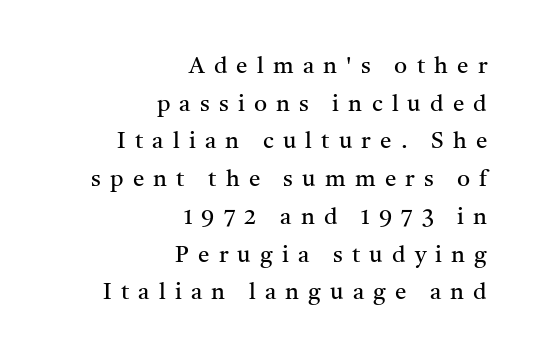
The image shows 23 px text type, upright; set right-aligned, normal line spacing (1.64x), unusually wide letter spacing (+0.4 em), not underlined.
